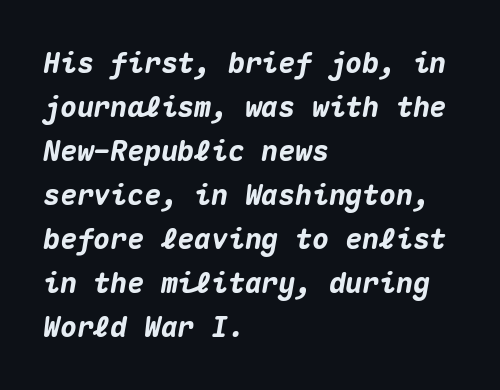
{"italic": "yes", "lean": "right", "slant_degrees": 10, "bold": "yes", "weight": "heavy", "width": "normal", "stroke_contrast": "medium", "x_height": "medium", "monospaced": "yes", "underline": "no", "align": "left", "line_spacing": "normal", "line_spacing_ratio": 1.57, "letter_spacing": "normal", "letter_spacing_em": 0.0, "glyph_px": 28}
